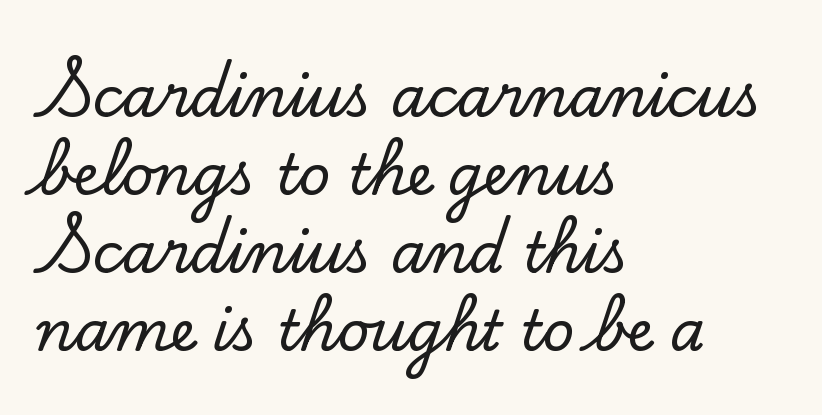
The rendering shows small feet on the letterforms — a serif design. Default kerning and tracking; the words read as compact shapes. This rendering uses left alignment, leaving the right contour irregular. The area under the type is left untouched.
